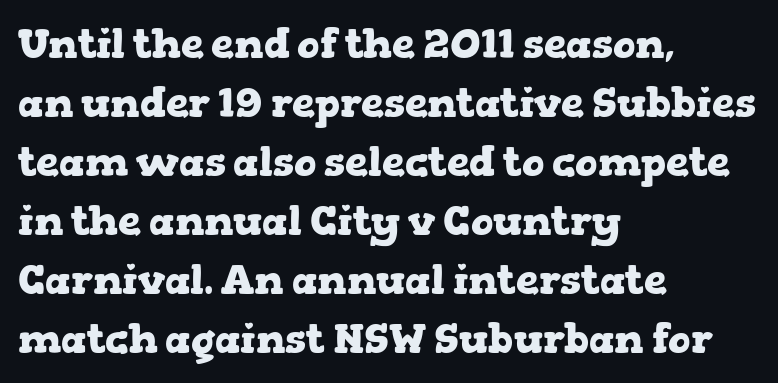
Standard letterfit; no display-style spreading of the glyphs. Emphasis by weight is at full strength: bold. Is the block centered? No — it sits flush against the left margin. The strip under each line holds only bare page.
